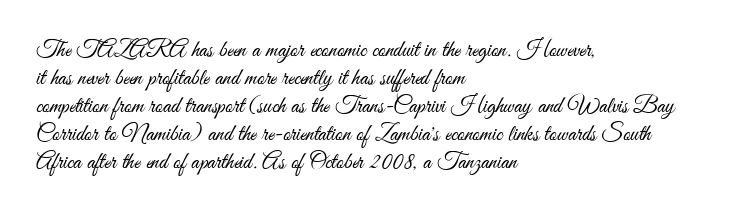
The image shows 23 px text type; set left-aligned, line spacing 1.22x, normal letter spacing, not underlined.
